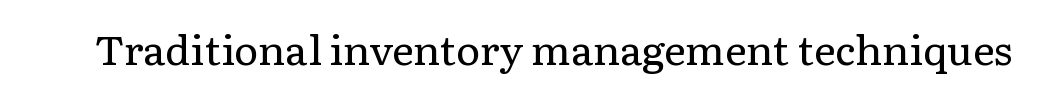
Q: Is the text bold? A: No.
Q: Is the text italic (slanted)? A: No, it is upright.
Q: Is the typeface a serif or a sans-serif typeface? A: Serif.
Q: Is the text underlined? A: No.
Q: Is the spacing between letters normal or unusually wide? A: Normal.
Q: Width (condensed, normal, or wide)? A: Normal.
Q: Stroke contrast? A: Low.
Q: x-height? A: Medium.
Q: Monospaced? A: No.
